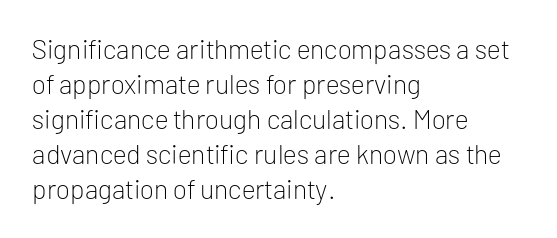
Style check: upright. Plain, unruled lines of type. The paragraph has a hard left edge and a soft right edge. This rendering leaves character spacing at its baseline value. A typesetter would call this leading conventional body-copy spacing. These glyphs show unthickened strokes, regular width or finer.
